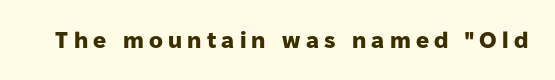
The image shows 23 px bold type, upright; set unusually wide letter spacing (+0.23 em), not underlined.
